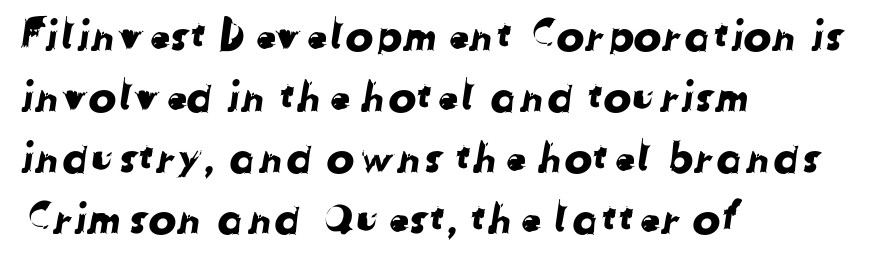
The image shows 42 px sans-serif type; set left-aligned, normal line spacing (1.45x), normal letter spacing, not underlined; low stroke contrast and a medium x-height.
